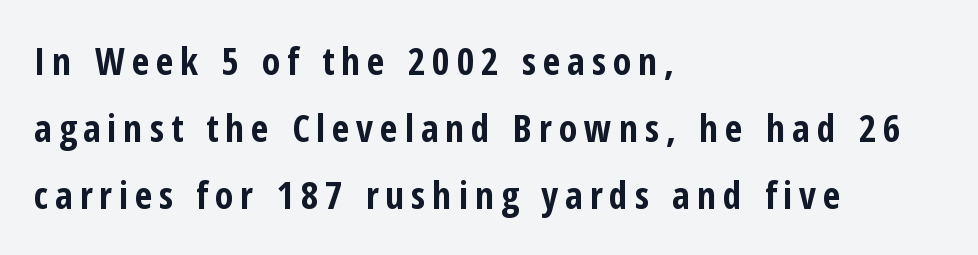
{"serif": "no", "italic": "no", "bold": "yes", "weight": "bold", "width": "condensed", "stroke_contrast": "low", "x_height": "medium", "monospaced": "no", "underline": "no", "align": "left", "line_spacing_ratio": 1.76, "glyph_px": 38}
